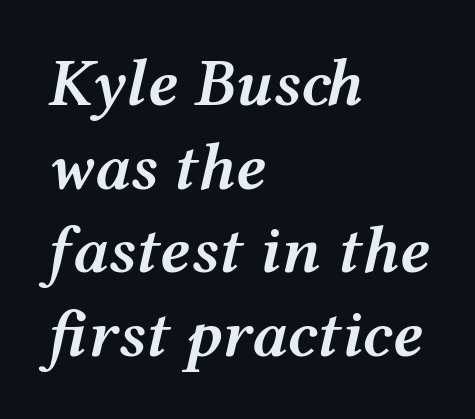
The image shows 67 px semibold, wide type, italic (leaning right); set left-aligned, normal line spacing (1.25x), normal letter spacing, not underlined; medium stroke contrast and a medium x-height.
